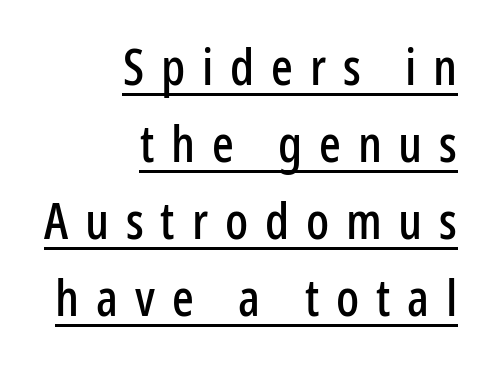
{"serif": "no", "italic": "no", "width": "condensed", "stroke_contrast": "low", "x_height": "medium", "monospaced": "no", "underline": "yes", "align": "right", "line_spacing": "normal", "line_spacing_ratio": 1.51, "letter_spacing": "wide", "letter_spacing_em": 0.33, "glyph_px": 51}
